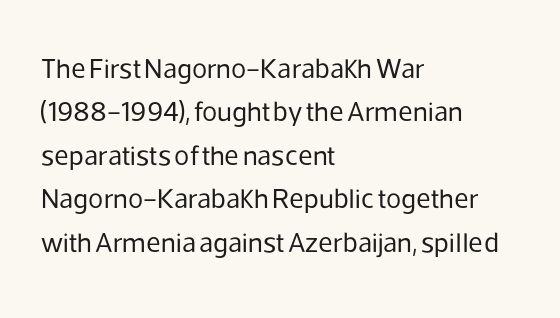
The image shows 28 px regular-weight sans-serif type, upright; set left-aligned, normal line spacing (1.55x), normal letter spacing, not underlined; low stroke contrast and a medium x-height.
